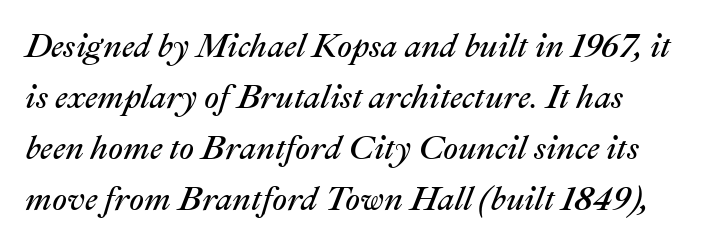
{"italic": "yes", "lean": "right", "slant_degrees": 22, "bold": "no", "weight": "regular", "width": "normal", "stroke_contrast": "medium", "x_height": "medium", "monospaced": "no", "underline": "no", "line_spacing": "normal", "line_spacing_ratio": 1.55, "letter_spacing": "normal", "letter_spacing_em": 0.0, "glyph_px": 33}
